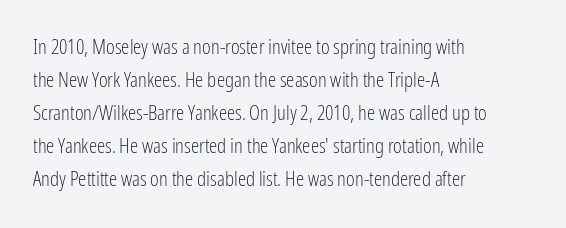
No italicization has been applied; the sample stays upright. This rendering features lettering with no underline. Summary of weight: not heavy and not bold. The typesetter chose a ragged-right arrangement here. The vertical gap from one line to the next is medium.
